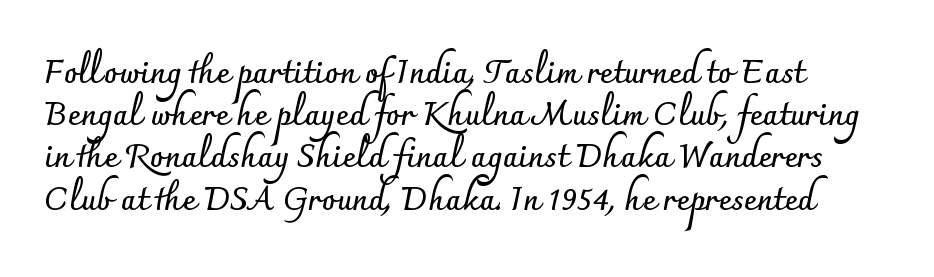
{"serif": "no", "bold": "yes", "weight": "semibold", "width": "normal", "stroke_contrast": "low", "x_height": "small", "monospaced": "no", "underline": "no", "align": "left", "line_spacing": "normal", "line_spacing_ratio": 1.32, "letter_spacing": "normal", "letter_spacing_em": 0.0, "glyph_px": 32}
